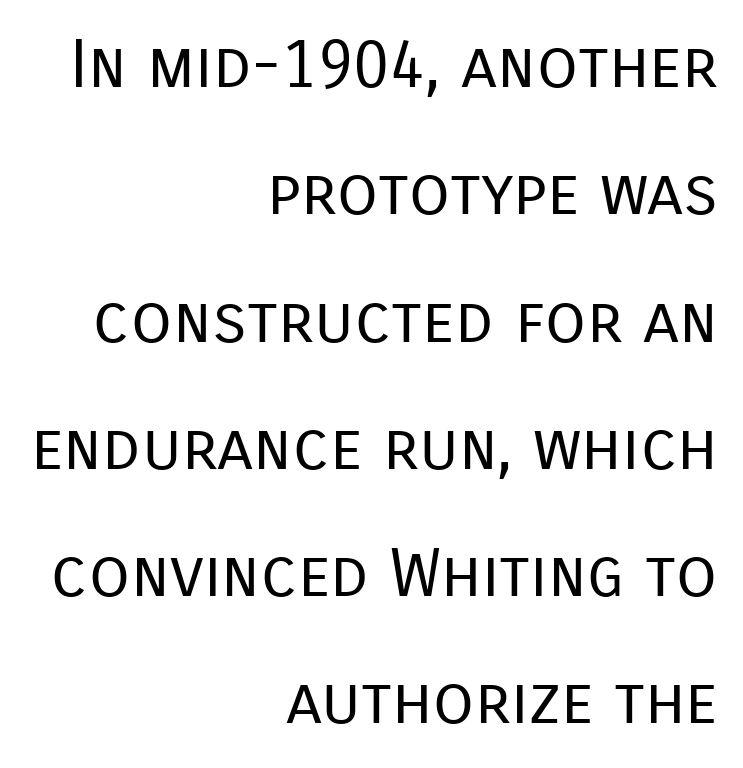
{"serif": "no", "italic": "no", "bold": "no", "weight": "regular", "width": "normal", "stroke_contrast": "low", "x_height": "medium", "monospaced": "no", "underline": "no", "align": "right", "line_spacing": "loose", "line_spacing_ratio": 1.9, "letter_spacing": "normal", "letter_spacing_em": 0.0, "glyph_px": 67}
